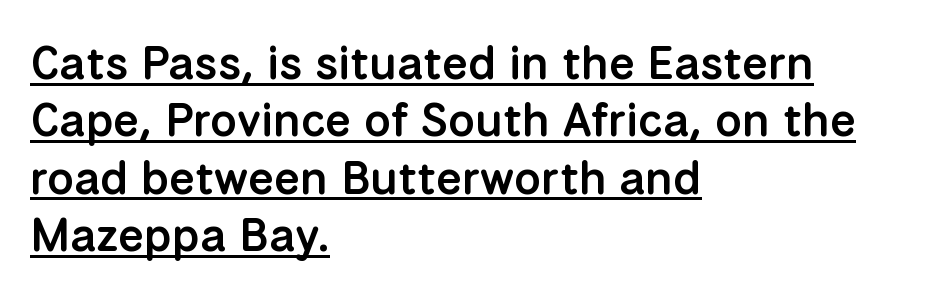
{"serif": "no", "italic": "no", "bold": "semi", "weight": "semibold", "width": "normal", "stroke_contrast": "low", "x_height": "medium", "monospaced": "no", "underline": "yes", "align": "left", "line_spacing_ratio": 1.22, "letter_spacing": "normal", "letter_spacing_em": 0.0, "glyph_px": 47}
